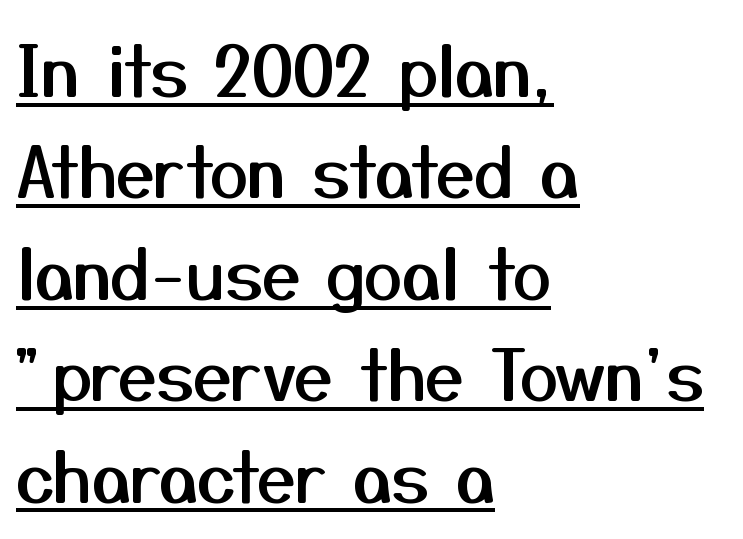
{"serif": "no", "italic": "no", "width": "normal", "stroke_contrast": "medium", "x_height": "medium", "monospaced": "no", "underline": "yes", "align": "left", "line_spacing": "normal", "line_spacing_ratio": 1.47, "letter_spacing": "normal", "letter_spacing_em": 0.0, "glyph_px": 69}
